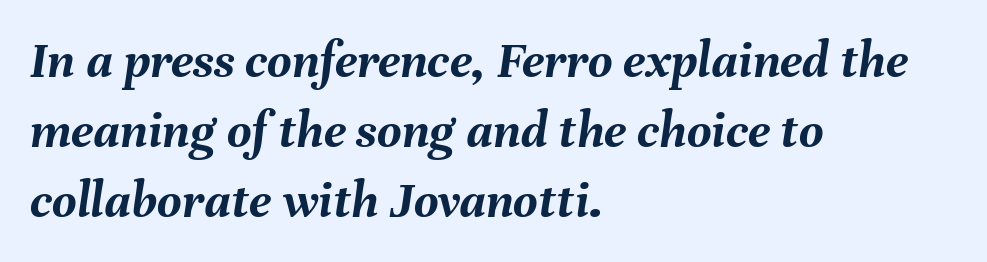
{"italic": "yes", "lean": "right", "slant_degrees": 8, "bold": "yes", "weight": "semibold", "width": "normal", "stroke_contrast": "medium", "x_height": "medium", "monospaced": "no", "underline": "no", "align": "left", "line_spacing": "normal", "line_spacing_ratio": 1.32, "letter_spacing": "normal", "letter_spacing_em": 0.0, "glyph_px": 53}
